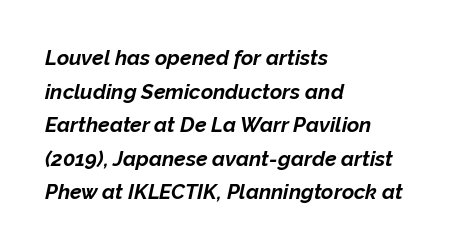
Lines of text with bare space underneath. If you drew a line through each stem, it would be angled. The lines sit at an ordinary, default distance from one another. These lines stack with their left ends in a neat column. I'd describe the lettering as bold — thick and assertive. What stands out about the letter spacing? Nothing — it is the standard amount.
